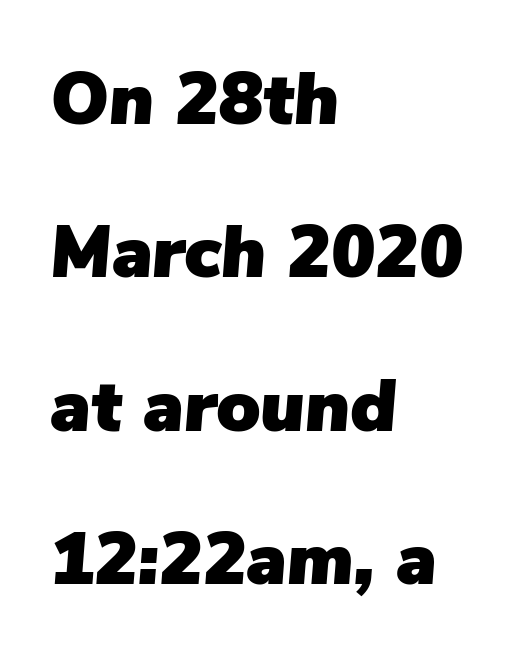
Type without underlining. The paragraph has a hard left edge and a soft right edge. Quick note: italic. Spacing verdict: proportional, widths tailored to each character.
